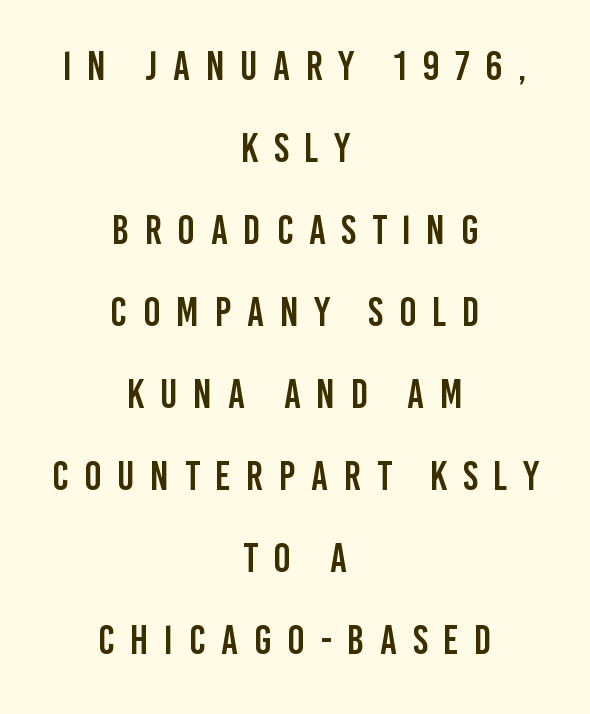
The image shows 41 px condensed sans-serif type, upright; set centered, loose line spacing (2.0x), unusually wide letter spacing (+0.38 em), not underlined; low stroke contrast and a large x-height.
